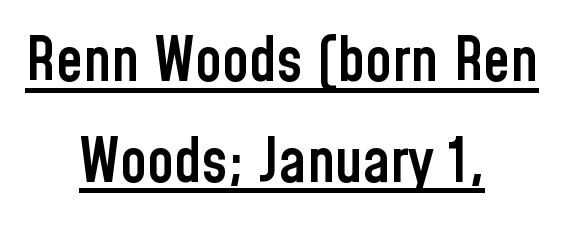
Q: Is the text bold? A: Semi-bold.
Q: Is the text italic (slanted)? A: No, it is upright.
Q: Is the typeface a serif or a sans-serif typeface? A: Sans-serif.
Q: Is the text underlined? A: Yes.
Q: How is the paragraph aligned? A: Centered.
Q: Is the spacing between letters normal or unusually wide? A: Normal.
Q: Is the spacing between lines tight, normal or loose? A: Normal.
Q: Width (condensed, normal, or wide)? A: Condensed.
Q: Stroke contrast? A: Low.
Q: x-height? A: Medium.
Q: Monospaced? A: No.
